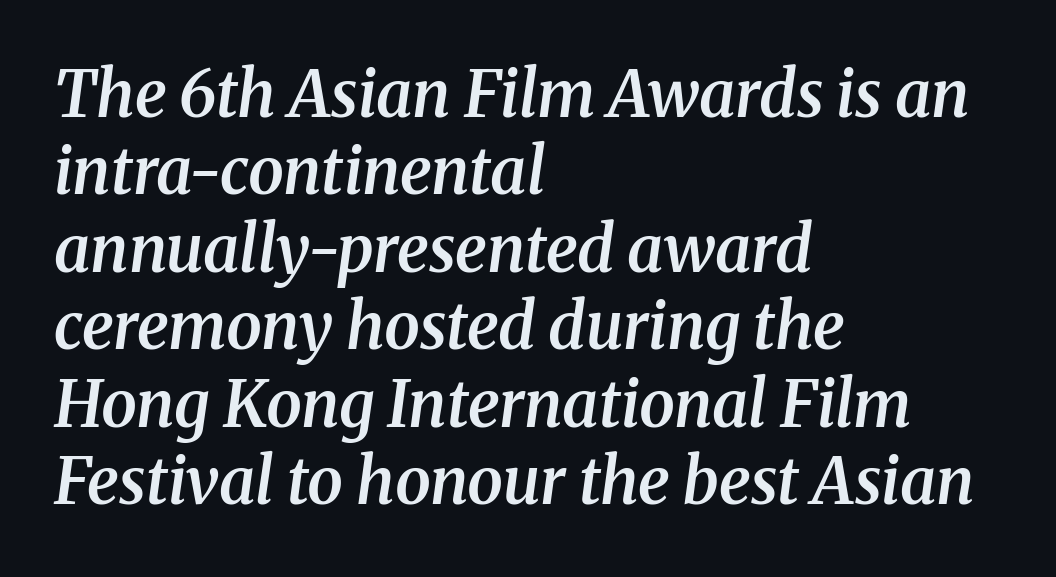
Q: Is the text bold? A: Semi-bold.
Q: Is the text italic (slanted)? A: Yes, it leans right by about 8 degrees.
Q: Is the typeface a serif or a sans-serif typeface? A: Serif.
Q: Is the text underlined? A: No.
Q: How is the paragraph aligned? A: Left-aligned.
Q: Is the spacing between letters normal or unusually wide? A: Normal.
Q: Width (condensed, normal, or wide)? A: Normal.
Q: Stroke contrast? A: Medium.
Q: x-height? A: Medium.
Q: Monospaced? A: No.
